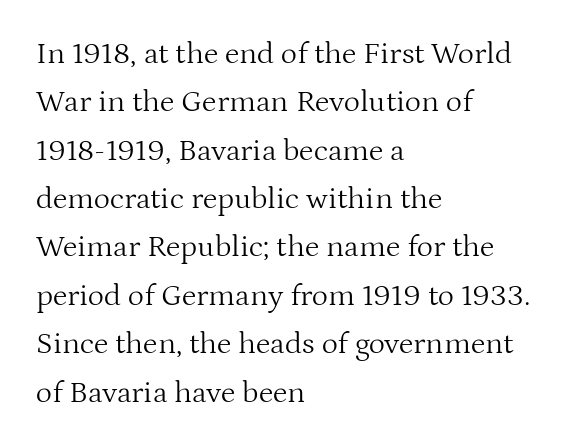
{"serif": "yes", "italic": "no", "bold": "no", "weight": "light", "width": "normal", "stroke_contrast": "medium", "x_height": "medium", "monospaced": "no", "underline": "no", "align": "left", "line_spacing": "normal", "line_spacing_ratio": 1.56, "letter_spacing": "normal", "letter_spacing_em": 0.0, "glyph_px": 31}
